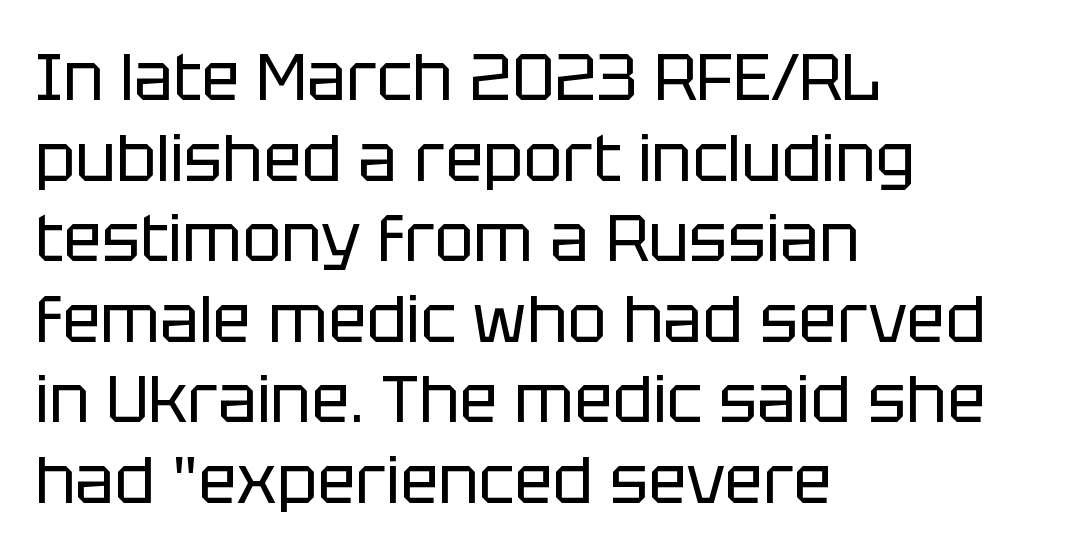
The image shows 65 px regular-weight sans-serif type, upright; set left-aligned, line spacing 1.24x, normal letter spacing, not underlined; low stroke contrast and a large x-height.
